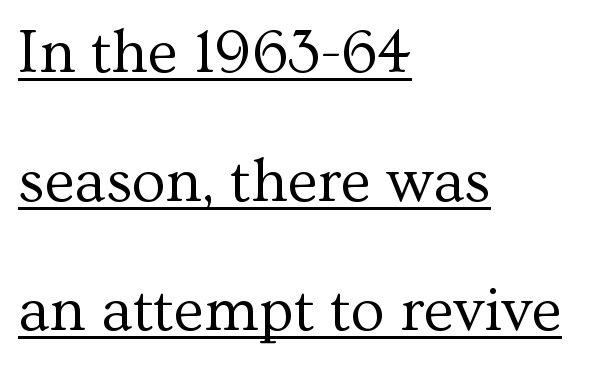
Q: Is the text bold? A: No.
Q: Is the text italic (slanted)? A: No, it is upright.
Q: Is the typeface a serif or a sans-serif typeface? A: Serif.
Q: Is the text underlined? A: Yes.
Q: How is the paragraph aligned? A: Left-aligned.
Q: Is the spacing between letters normal or unusually wide? A: Normal.
Q: Is the spacing between lines tight, normal or loose? A: Loose.
Q: Width (condensed, normal, or wide)? A: Normal.
Q: Stroke contrast? A: Medium.
Q: x-height? A: Medium.
Q: Monospaced? A: No.
